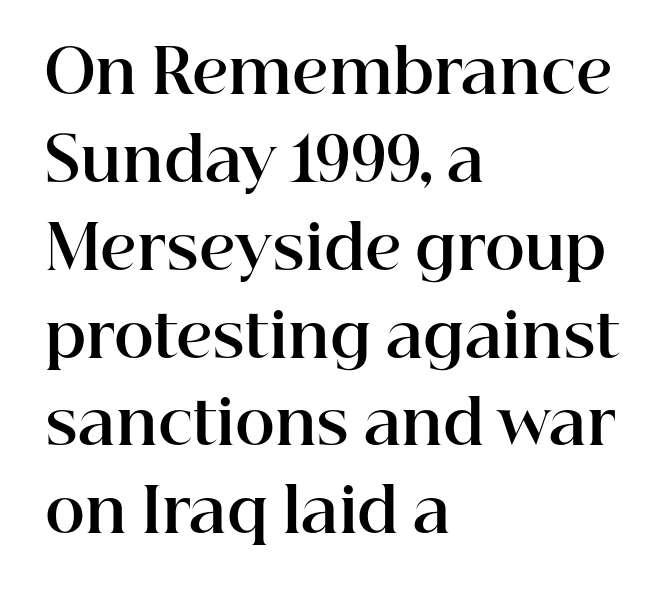
The image shows 61 px bold serif type, upright; set left-aligned, normal line spacing (1.44x), normal letter spacing, not underlined; high stroke contrast and a medium x-height.
